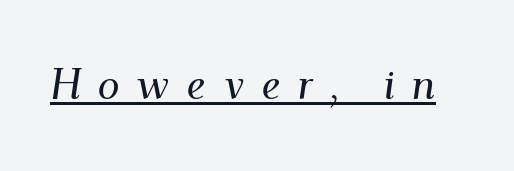
Q: Is the text italic (slanted)? A: Yes, it leans right by about 9 degrees.
Q: Is the typeface a serif or a sans-serif typeface? A: Serif.
Q: Is the text underlined? A: Yes.
Q: Is the spacing between letters normal or unusually wide? A: Unusually wide.
Q: Width (condensed, normal, or wide)? A: Normal.
Q: Stroke contrast? A: Medium.
Q: x-height? A: Small.
Q: Monospaced? A: No.
